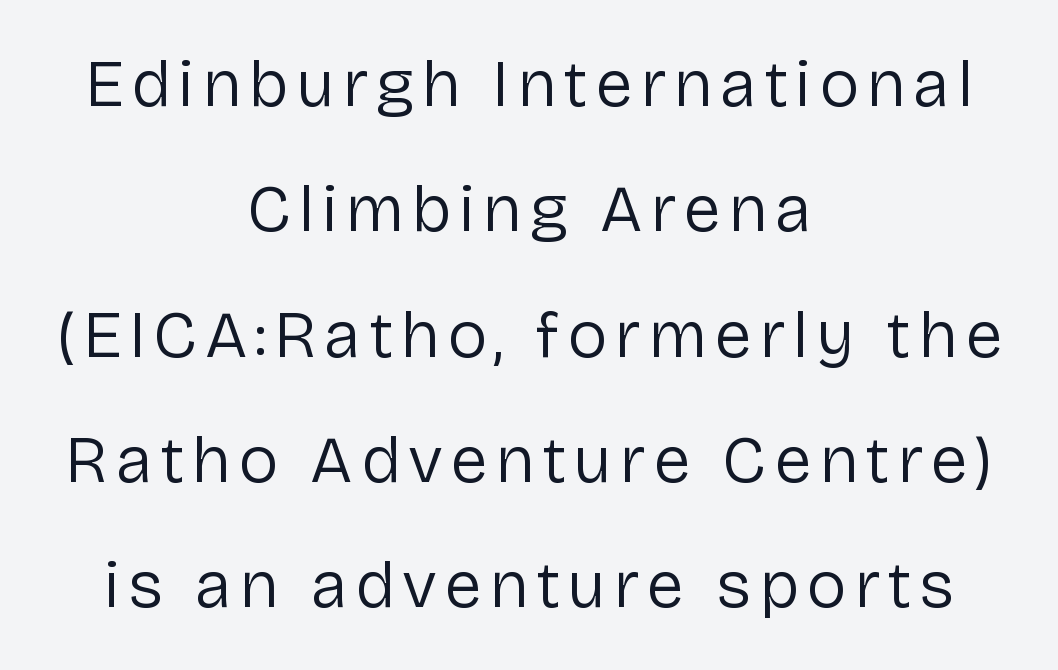
The image shows 67 px regular-weight sans-serif type, upright; set centered, line spacing 1.87x, not underlined; low stroke contrast and a medium x-height.
